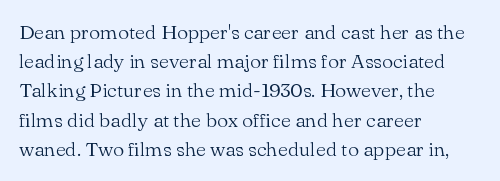
The image shows 20 px text type, upright; set left-aligned, normal line spacing (1.46x), normal letter spacing, not underlined.
